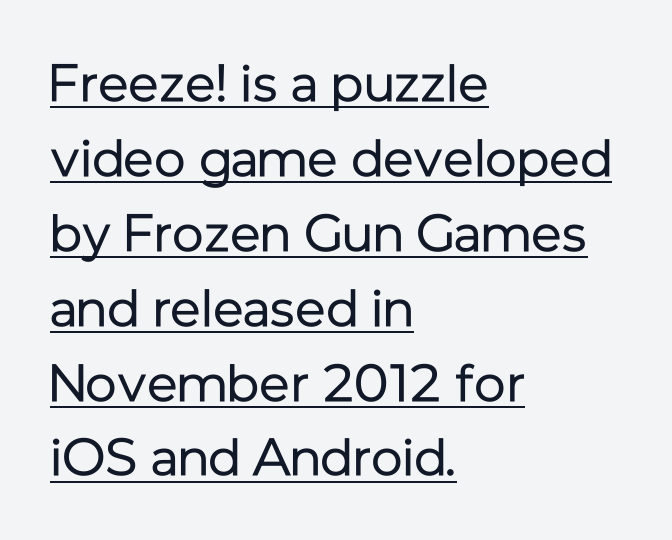
Q: Is the text bold? A: No.
Q: Is the text italic (slanted)? A: No, it is upright.
Q: Is the typeface a serif or a sans-serif typeface? A: Sans-serif.
Q: Is the text underlined? A: Yes.
Q: How is the paragraph aligned? A: Left-aligned.
Q: Is the spacing between letters normal or unusually wide? A: Normal.
Q: Is the spacing between lines tight, normal or loose? A: Normal.
Q: Width (condensed, normal, or wide)? A: Normal.
Q: Stroke contrast? A: Low.
Q: x-height? A: Medium.
Q: Monospaced? A: No.
